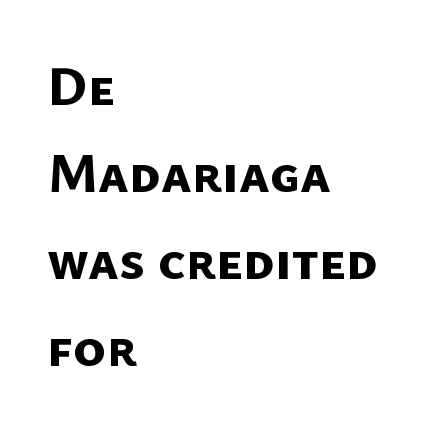
These lines sit exactly where default settings would place them. Observe the ordinary spacing: letters are neighbours, not strangers. The passage shown is typed in a proportional face where columns would drift. Does the type have serifs? No, each stem ends abruptly. Glance below the letters and you will spot only blank space. The rendering uses a bold face; every stroke is thick and dark.
